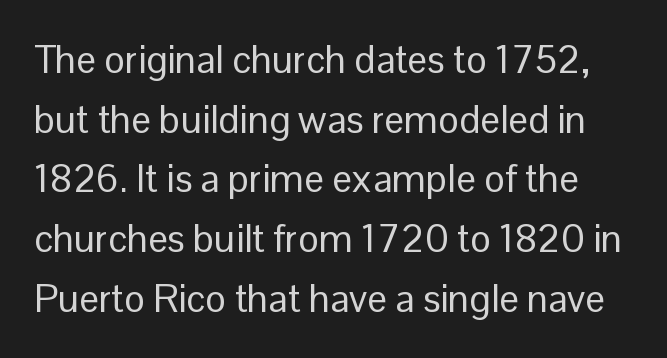
The typography opts for an upright posture over an oblique one. Caption: face not bold, strokes unweighted. Default kerning and tracking; the words read as compact shapes. This sample has the flowing, uneven cadence of proportional lettering.
